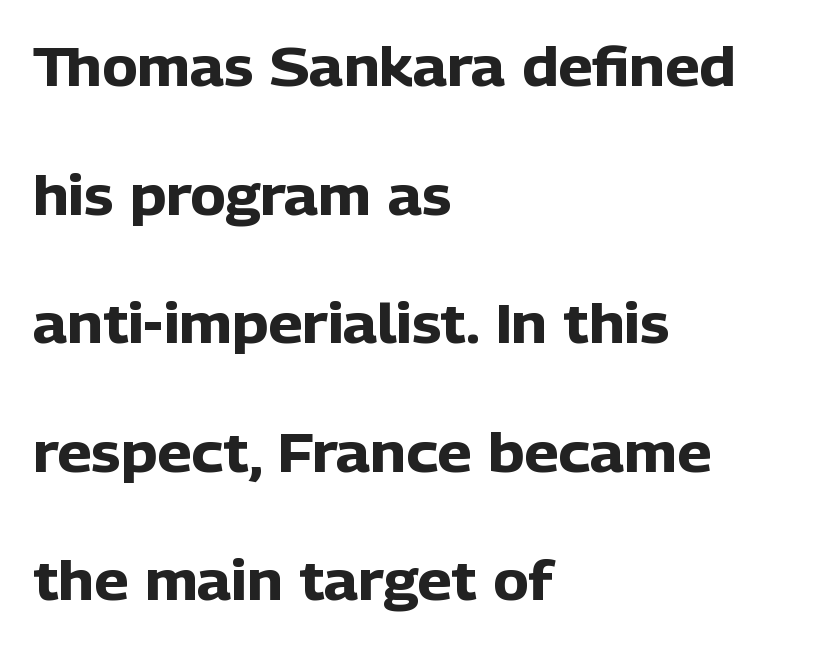
{"serif": "no", "italic": "no", "bold": "yes", "weight": "heavy", "width": "normal", "stroke_contrast": "low", "x_height": "medium", "monospaced": "no", "underline": "no", "align": "left", "line_spacing": "loose", "line_spacing_ratio": 2.38, "letter_spacing": "normal", "letter_spacing_em": 0.0, "glyph_px": 54}
